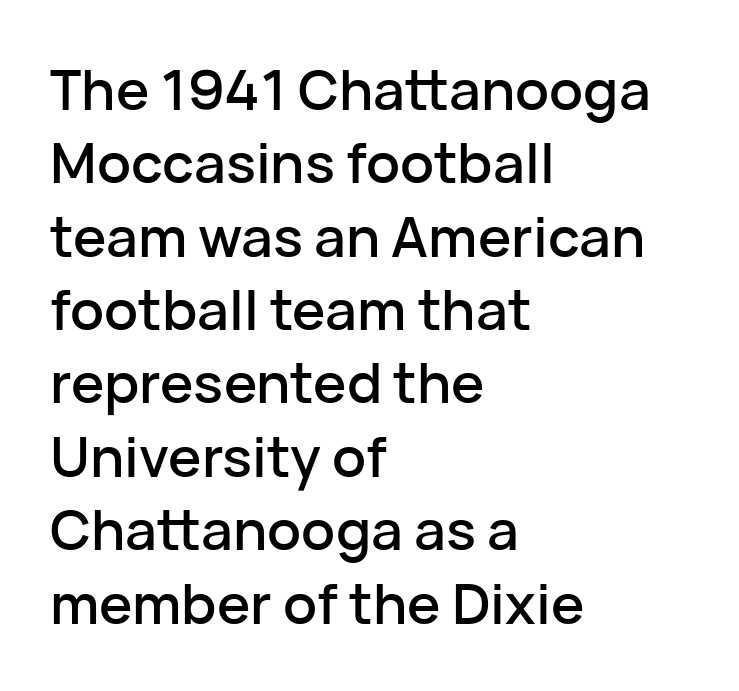
Left-aligned paragraph, ragged on the right. Quick note: interline space is typical. How are the letters spaced? Ordinarily, with no added tracking. Here the designer chose a conventional face with non-uniform glyph widths. Are there feet on the stems? There aren't — it's a sans.
